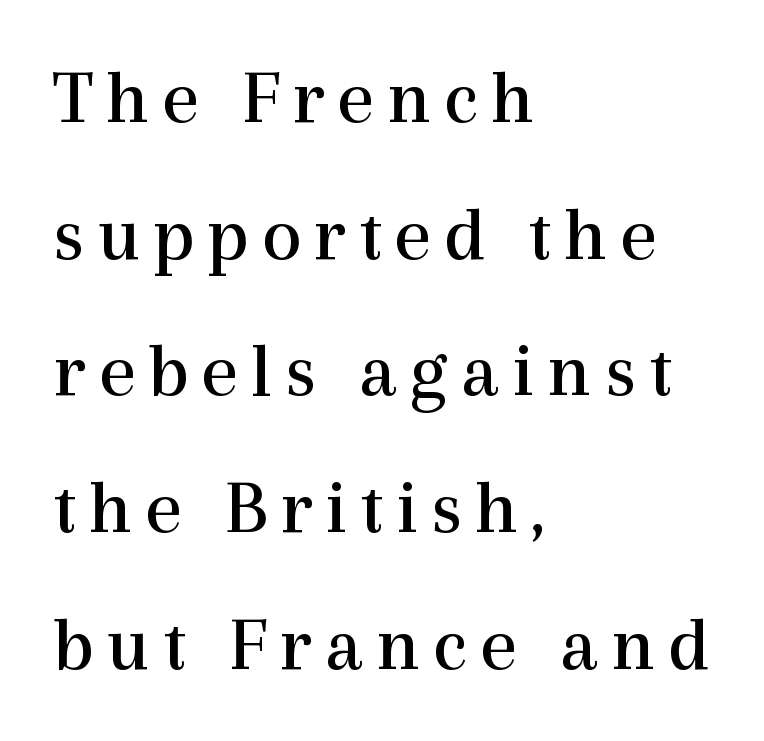
{"serif": "yes", "italic": "no", "bold": "no", "weight": "regular", "width": "normal", "x_height": "medium", "monospaced": "no", "underline": "no", "align": "left", "line_spacing_ratio": 1.73, "glyph_px": 79}
